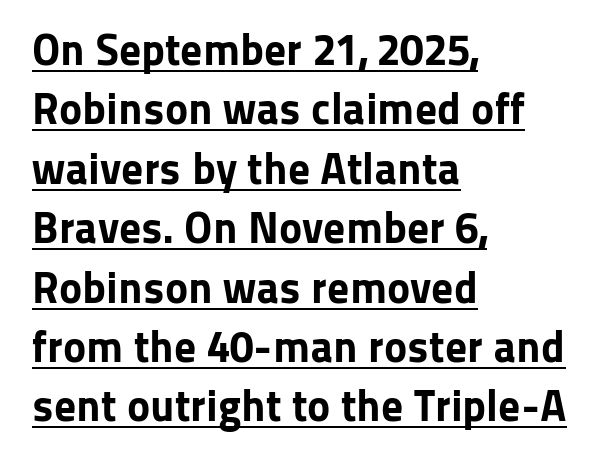
{"serif": "no", "italic": "no", "bold": "yes", "weight": "bold", "width": "normal", "stroke_contrast": "low", "x_height": "medium", "monospaced": "no", "underline": "yes", "align": "left", "line_spacing": "normal", "line_spacing_ratio": 1.35, "letter_spacing": "normal", "letter_spacing_em": 0.0, "glyph_px": 44}
